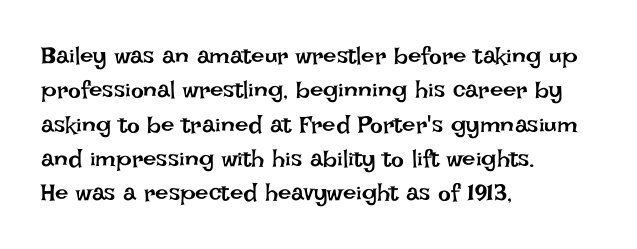
Vertical stems look standard width or narrower in stroke. Default kerning and tracking; the words read as compact shapes. These lines are set flush left with a ragged right edge. The baseline area is clear.
